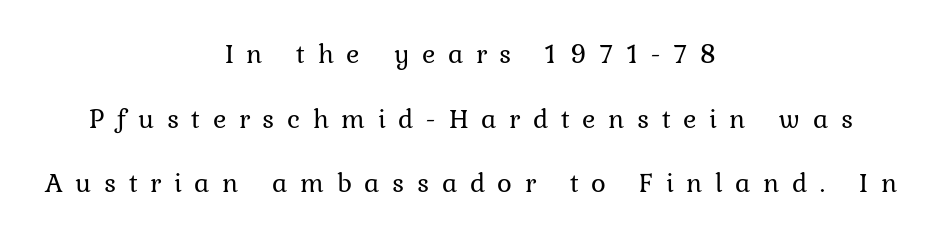
Q: Is the text bold? A: No.
Q: Is the text italic (slanted)? A: No, it is upright.
Q: Is the typeface a serif or a sans-serif typeface? A: Serif.
Q: Is the text underlined? A: No.
Q: How is the paragraph aligned? A: Centered.
Q: Is the spacing between letters normal or unusually wide? A: Unusually wide.
Q: Is the spacing between lines tight, normal or loose? A: Loose.
Q: Width (condensed, normal, or wide)? A: Normal.
Q: Stroke contrast? A: Low.
Q: x-height? A: Medium.
Q: Monospaced? A: No.
